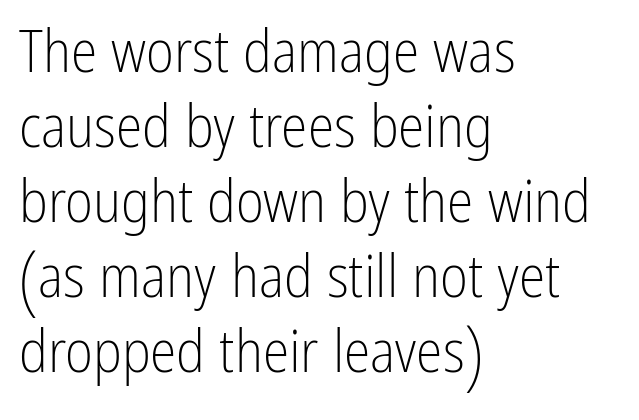
The image shows 60 px light, condensed sans-serif type, upright; set left-aligned, normal line spacing (1.25x), normal letter spacing, not underlined; low stroke contrast and a medium x-height.
